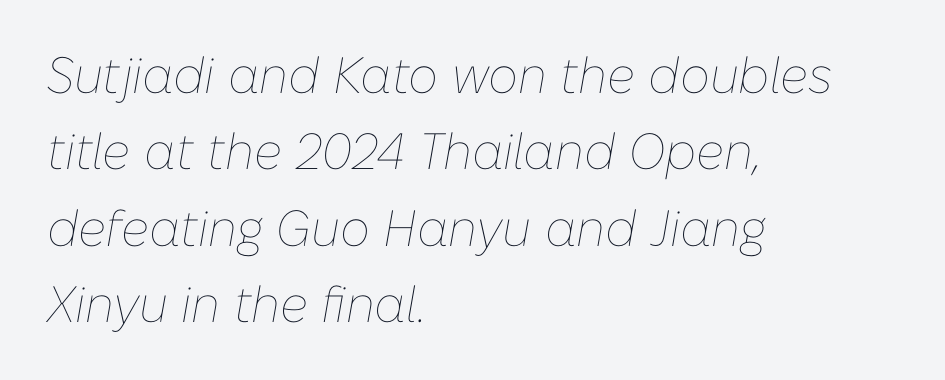
The image shows 51 px thin type, italic (leaning right); set left-aligned, normal line spacing (1.5x), normal letter spacing, not underlined; low stroke contrast and a medium x-height.
